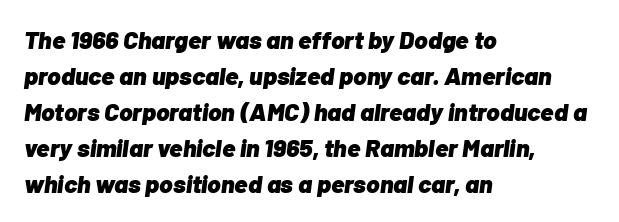
A typesetter would mark this as italic. What weight is shown? A full bold with thick strokes. Alignment: flush left. Lines of text with bare space underneath. Reading down the column, the eye jumps a familiar distance to each next line. Each word holds together tightly as a unit, with standard inter-letter gaps.
